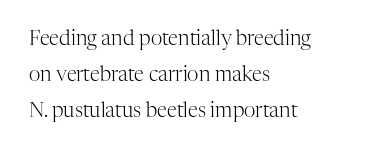
{"italic": "no", "bold": "no", "underline": "no", "align": "left", "line_spacing_ratio": 1.79, "letter_spacing": "normal", "letter_spacing_em": 0.0, "glyph_px": 20}
